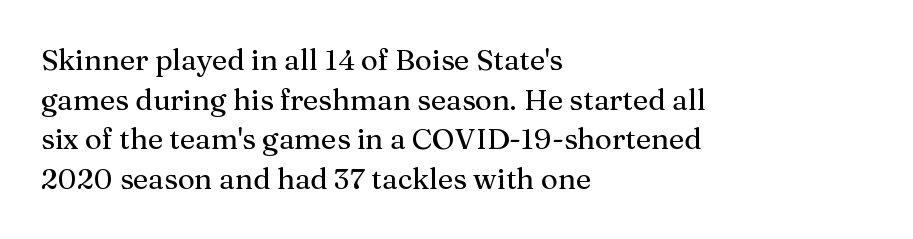
Q: Is the text italic (slanted)? A: No, it is upright.
Q: Is the typeface a serif or a sans-serif typeface? A: Serif.
Q: Is the text underlined? A: No.
Q: How is the paragraph aligned? A: Left-aligned.
Q: Is the spacing between letters normal or unusually wide? A: Normal.
Q: Is the spacing between lines tight, normal or loose? A: Normal.
Q: Width (condensed, normal, or wide)? A: Normal.
Q: Stroke contrast? A: Medium.
Q: x-height? A: Medium.
Q: Monospaced? A: No.
